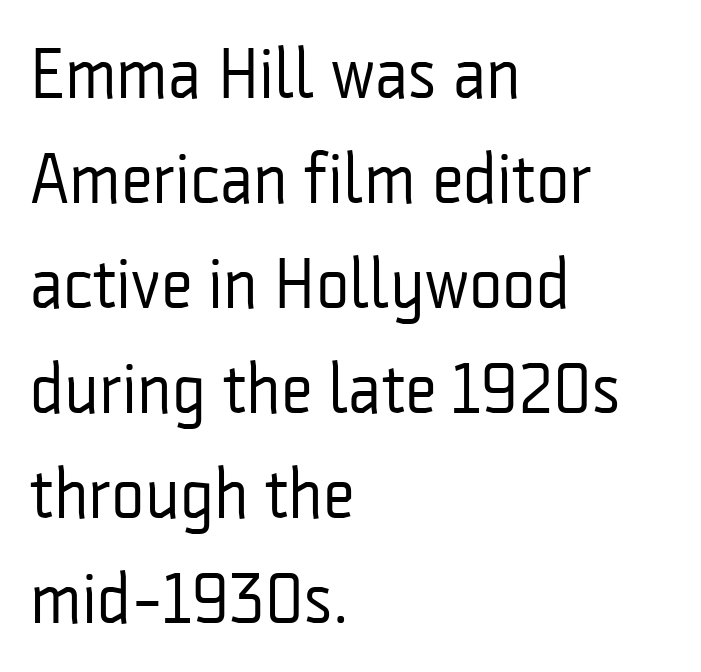
Characters follow at the spacing the type designer built in. Descenders hang freely into open space. The rendering uses natural spacing where letterforms have individual widths. A typesetter would mark this as roman, not italic.
